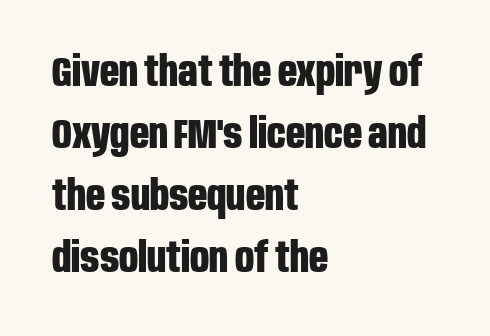
The image shows 42 px bold, condensed sans-serif type, upright; set left-aligned, normal line spacing (1.48x), normal letter spacing, not underlined; low stroke contrast and a large x-height.
